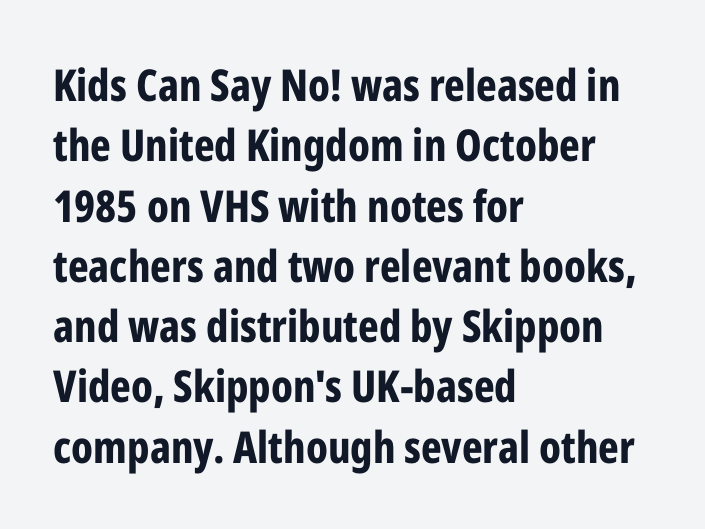
Q: Is the text bold? A: Yes.
Q: Is the text italic (slanted)? A: No, it is upright.
Q: Is the typeface a serif or a sans-serif typeface? A: Sans-serif.
Q: Is the text underlined? A: No.
Q: How is the paragraph aligned? A: Left-aligned.
Q: Is the spacing between letters normal or unusually wide? A: Normal.
Q: Is the spacing between lines tight, normal or loose? A: Normal.
Q: Width (condensed, normal, or wide)? A: Condensed.
Q: Stroke contrast? A: Low.
Q: x-height? A: Medium.
Q: Monospaced? A: No.
